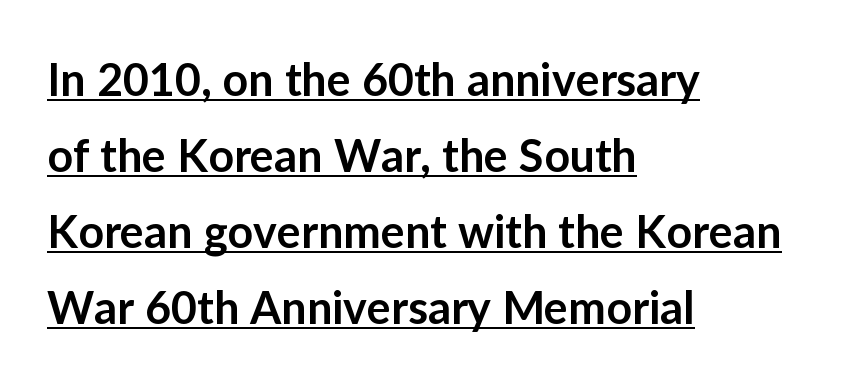
This sample has the flowing, uneven cadence of proportional lettering. Notice how a bar underscores the lettering throughout. Summary of weight: moderately heavy, a semibold. Whoever set this chose a conventional vertical rhythm. The rendering keeps characters at their native spacing. Observe the absence of serifs on each vertical stroke in this sample.
